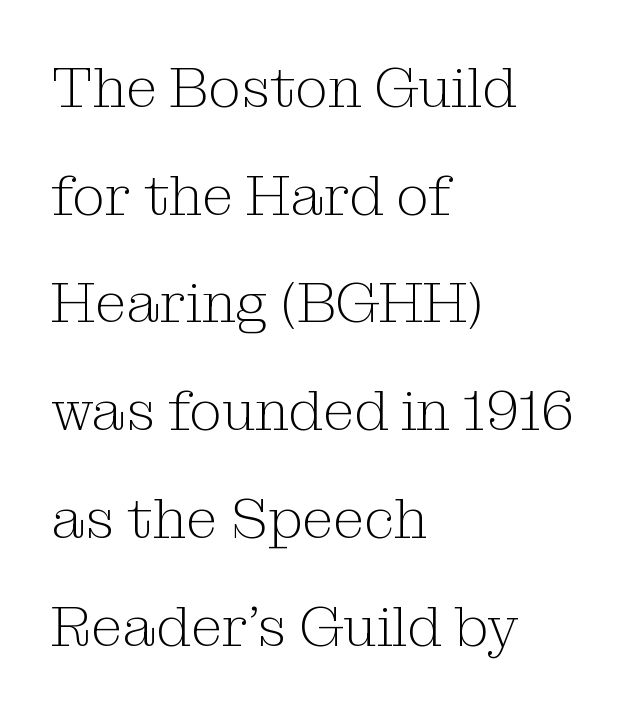
{"serif": "yes", "italic": "no", "bold": "no", "weight": "light", "width": "normal", "stroke_contrast": "medium", "x_height": "medium", "monospaced": "no", "underline": "no", "align": "left", "line_spacing_ratio": 1.89, "letter_spacing": "normal", "letter_spacing_em": 0.0, "glyph_px": 57}
